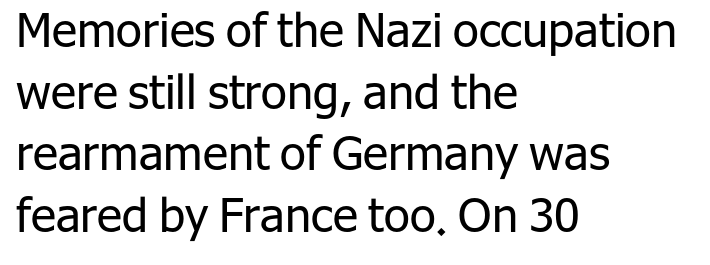
{"serif": "no", "italic": "no", "bold": "no", "weight": "regular", "width": "normal", "stroke_contrast": "low", "x_height": "medium", "monospaced": "no", "underline": "no", "align": "left", "line_spacing": "normal", "line_spacing_ratio": 1.31, "letter_spacing": "normal", "letter_spacing_em": 0.0, "glyph_px": 47}
